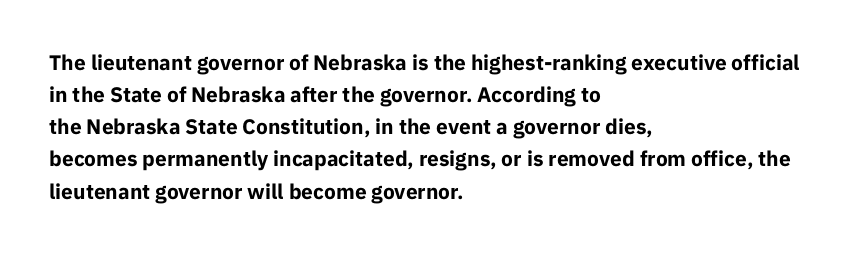
{"italic": "no", "bold": "yes", "underline": "no", "align": "left", "line_spacing": "normal", "line_spacing_ratio": 1.53, "letter_spacing": "normal", "letter_spacing_em": 0.0, "glyph_px": 21}
